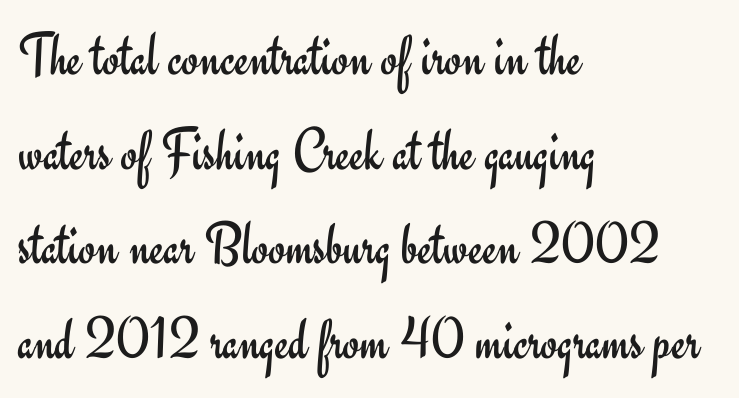
The image shows 61 px regular-weight sans-serif type; set left-aligned, normal line spacing (1.55x), normal letter spacing, not underlined; low stroke contrast and a small x-height.
